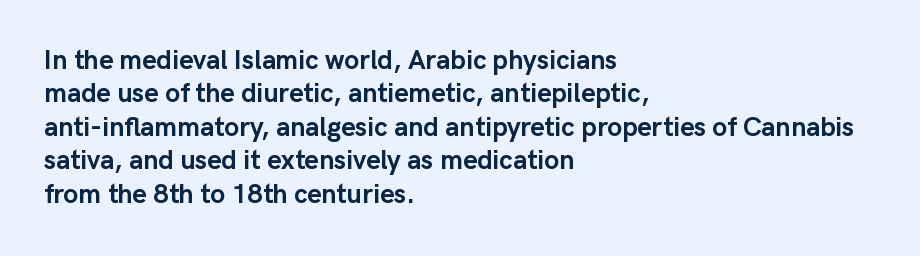
There is no visible air inserted between adjacent glyphs. Compared with a centered layout, this one pins lines to the left instead. The strokes are fattened all the way to bold. A typesetter would mark this as roman, not italic. The words here are not underlined.
